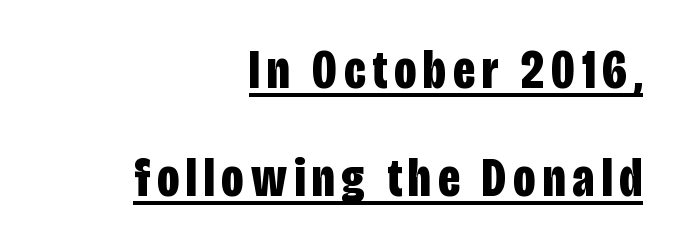
This rendering employs a face without finishing strokes, i.e., a sans-serif. The rendering anchors every line to the right-hand side. Summary of weight: heavy, a full bold. The typesetter has applied underlining to the passage shown. Unlike italic type, these characters show no tilt at all. The leading is generous, giving the passage an open texture.
